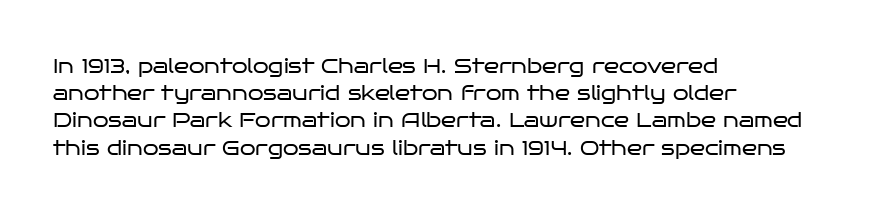
Q: Is the text bold? A: No.
Q: Is the text italic (slanted)? A: No, it is upright.
Q: Is the text underlined? A: No.
Q: How is the paragraph aligned? A: Left-aligned.
Q: Is the spacing between letters normal or unusually wide? A: Normal.
Q: Is the spacing between lines tight, normal or loose? A: Normal.
